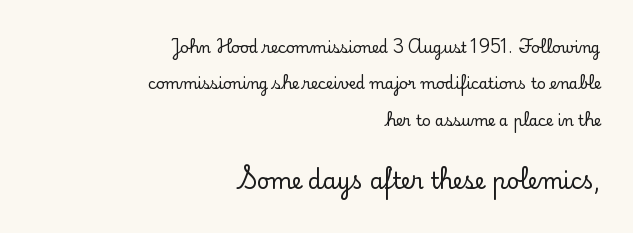
{"italic": "no", "underline": "no", "align": "right", "line_spacing": "loose", "line_spacing_ratio": 2.42, "letter_spacing": "normal", "letter_spacing_em": 0.0, "larger_block": "second", "size_ratio": 1.47, "glyph_px": 22}
